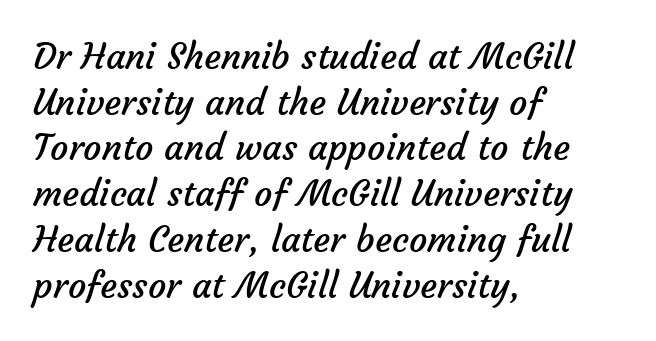
The image shows 36 px regular-weight sans-serif type; set left-aligned, normal line spacing (1.27x), normal letter spacing, not underlined; low stroke contrast and a medium x-height.
